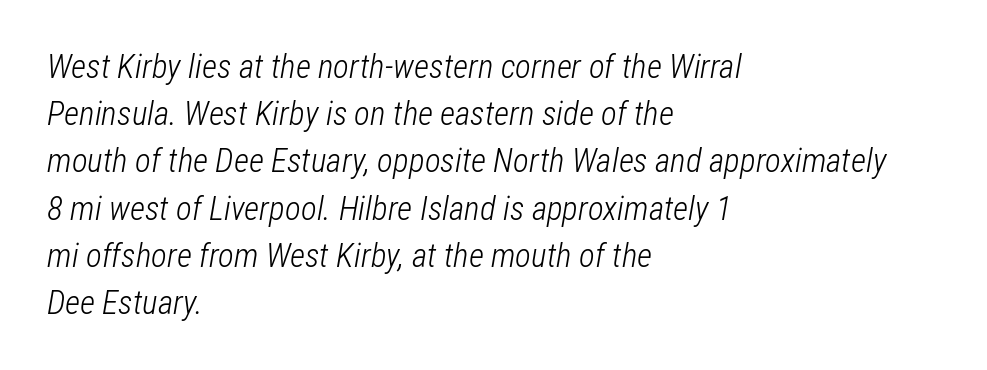
Each word holds together tightly as a unit, with standard inter-letter gaps. Notice how the stems are inclined rather than vertical — that's the hallmark of italics. The space beneath each line is pristine and unruled. Each stroke keeps to a modest, everyday thickness or less.
